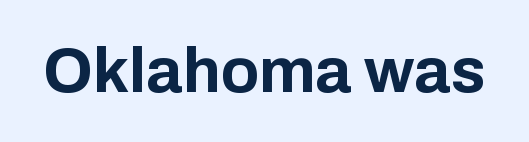
The image shows 63 px bold sans-serif type, upright; set normal letter spacing, not underlined; low stroke contrast and a medium x-height.
